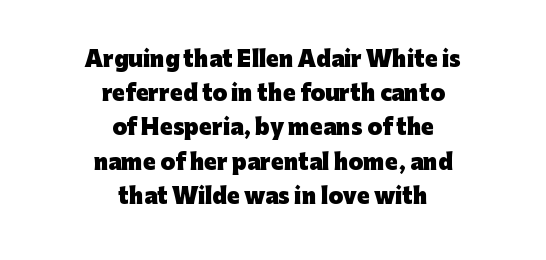
The image shows 21 px bold type, upright; set centered, normal line spacing (1.63x), normal letter spacing, not underlined.
